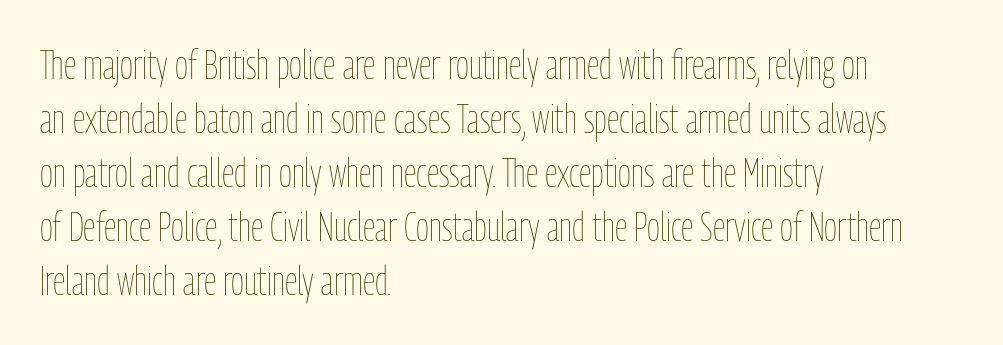
The image shows 40 px thin, condensed type, upright; set left-aligned, normal line spacing (1.35x), normal letter spacing, not underlined; low stroke contrast and a medium x-height.
